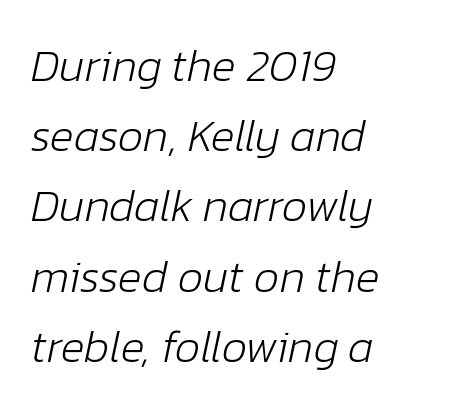
Notice how descenders clear the ascenders below comfortably — that's standard leading. The rendering uses natural spacing where letterforms have individual widths. A typesetter would call this zero additional tracking. Compared with a typical body face, this is equally light or lighter still. Has an underline been added? It has not.
